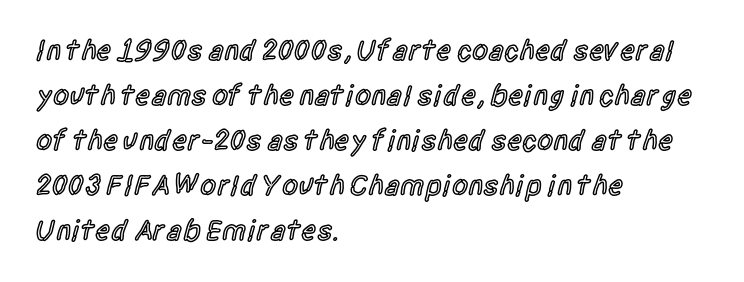
{"serif": "no", "bold": "semi", "weight": "semibold", "width": "condensed", "x_height": "large", "monospaced": "no", "underline": "no", "align": "left", "line_spacing": "normal", "line_spacing_ratio": 1.55, "letter_spacing": "normal", "letter_spacing_em": 0.0, "glyph_px": 29}
